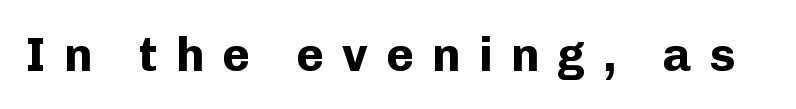
Descenders are the only things crossing below the line. Does the lettering tilt? It doesn't — this is upright. Chunky letters — that's bold for sure. The text was rendered using a sans face with plain stroke endings. The face used here is proportionally spaced, like ordinary book or web type.
